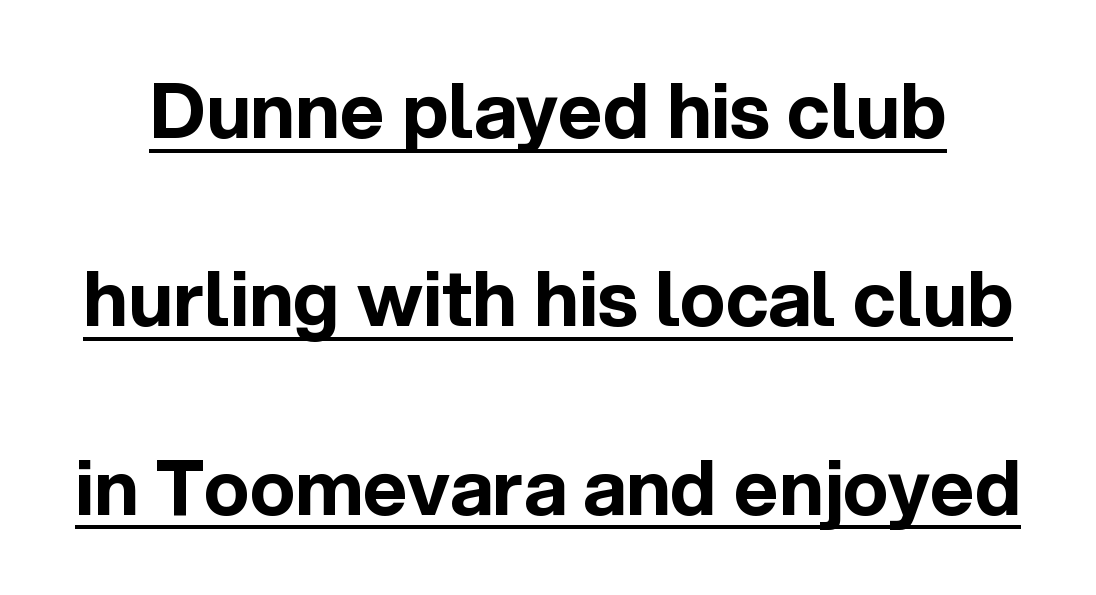
Q: Is the text bold? A: Yes.
Q: Is the text italic (slanted)? A: No, it is upright.
Q: Is the typeface a serif or a sans-serif typeface? A: Sans-serif.
Q: Is the text underlined? A: Yes.
Q: Is the spacing between letters normal or unusually wide? A: Normal.
Q: Is the spacing between lines tight, normal or loose? A: Loose.
Q: Width (condensed, normal, or wide)? A: Normal.
Q: x-height? A: Medium.
Q: Monospaced? A: No.
